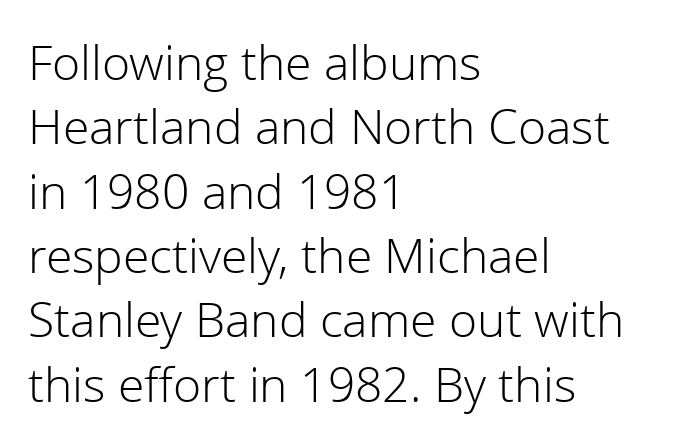
Q: Is the text bold? A: No.
Q: Is the text italic (slanted)? A: No, it is upright.
Q: Is the typeface a serif or a sans-serif typeface? A: Sans-serif.
Q: Is the text underlined? A: No.
Q: How is the paragraph aligned? A: Left-aligned.
Q: Is the spacing between letters normal or unusually wide? A: Normal.
Q: Is the spacing between lines tight, normal or loose? A: Normal.
Q: Width (condensed, normal, or wide)? A: Normal.
Q: x-height? A: Medium.
Q: Monospaced? A: No.
